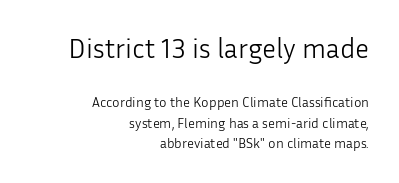
The image shows 28 px light sans-serif type, upright; set right-aligned, normal line spacing (1.46x), normal letter spacing, not underlined; the first (top) block is 2.0x larger; low stroke contrast and a medium x-height.
